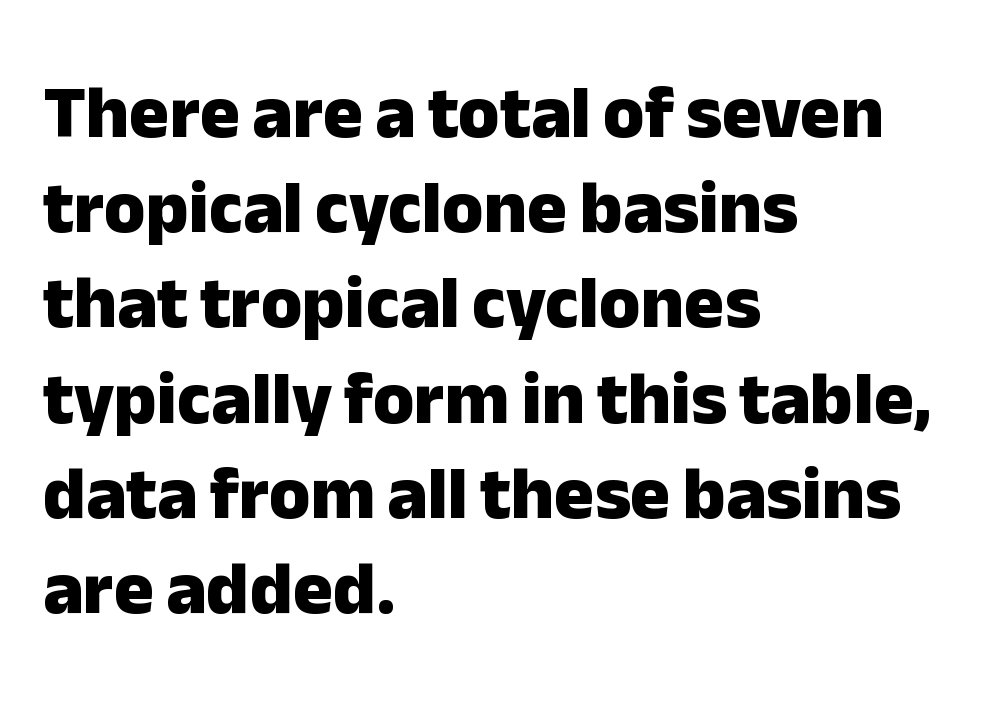
{"serif": "no", "italic": "no", "bold": "yes", "weight": "heavy", "width": "normal", "stroke_contrast": "low", "x_height": "medium", "monospaced": "no", "underline": "no", "align": "left", "line_spacing": "normal", "line_spacing_ratio": 1.27, "letter_spacing": "normal", "letter_spacing_em": 0.0, "glyph_px": 75}
